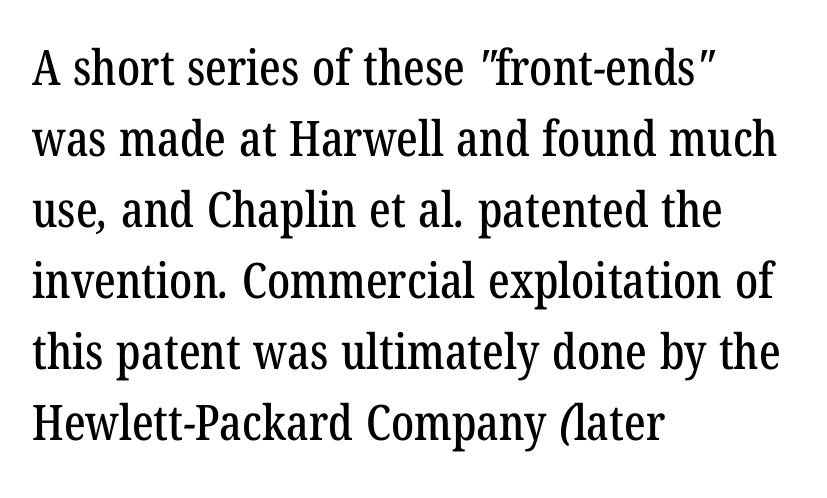
{"serif": "yes", "width": "condensed", "stroke_contrast": "low", "x_height": "medium", "monospaced": "no", "underline": "no", "align": "left", "line_spacing": "normal", "line_spacing_ratio": 1.45, "letter_spacing": "normal", "letter_spacing_em": 0.0, "glyph_px": 49}
